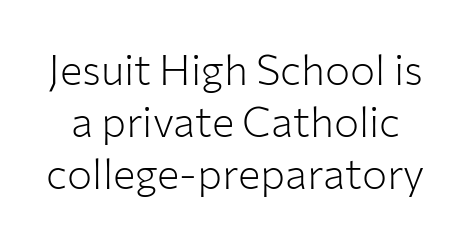
Is the stroke heavy? The answer is a plain regular-or-lighter. These lines are composed in type without serifs. Has an underline been added? It has not. Quick note: not italic, upright. Letter spacing: default.
